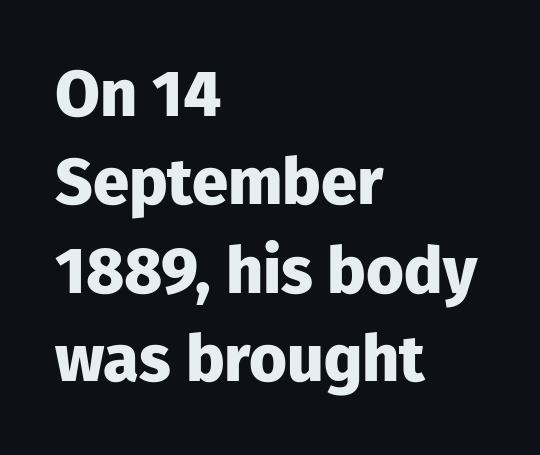
The image shows 65 px heavy sans-serif type, upright; set left-aligned, normal line spacing (1.36x), normal letter spacing, not underlined; low stroke contrast and a medium x-height.
